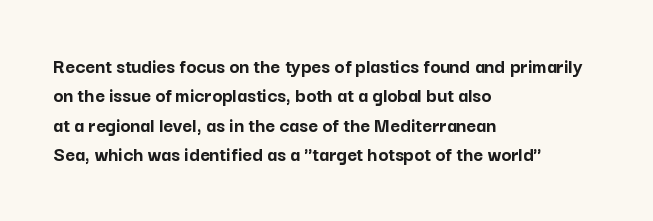
Posture: upright roman. Underlining? Definitely not there. Each line starts at the same left margin while the right side varies. Stroke thickness is high; the sample reads as a true bold. The block of text has a typical density, with ordinary space between rows.
